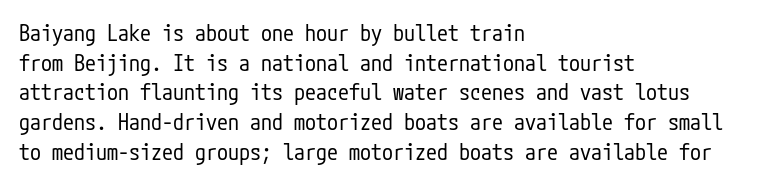
{"italic": "no", "bold": "no", "underline": "no", "align": "left", "line_spacing": "normal", "line_spacing_ratio": 1.35, "letter_spacing": "normal", "letter_spacing_em": 0.0, "glyph_px": 22}
